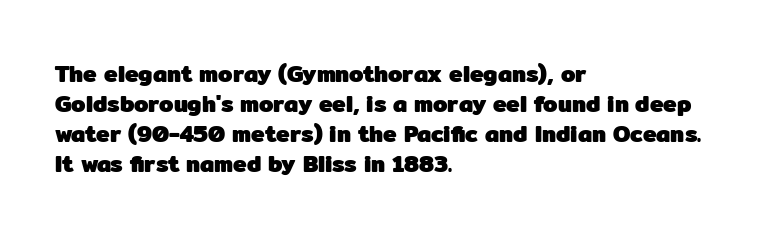
Q: Is the text bold? A: Yes.
Q: Is the text italic (slanted)? A: No, it is upright.
Q: Is the text underlined? A: No.
Q: How is the paragraph aligned? A: Left-aligned.
Q: Is the spacing between letters normal or unusually wide? A: Normal.
Q: Is the spacing between lines tight, normal or loose? A: Normal.
